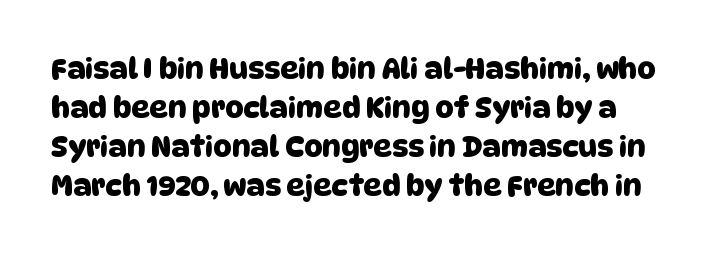
The image shows 29 px sans-serif type; set normal line spacing (1.35x), normal letter spacing, not underlined; low stroke contrast and a large x-height.
